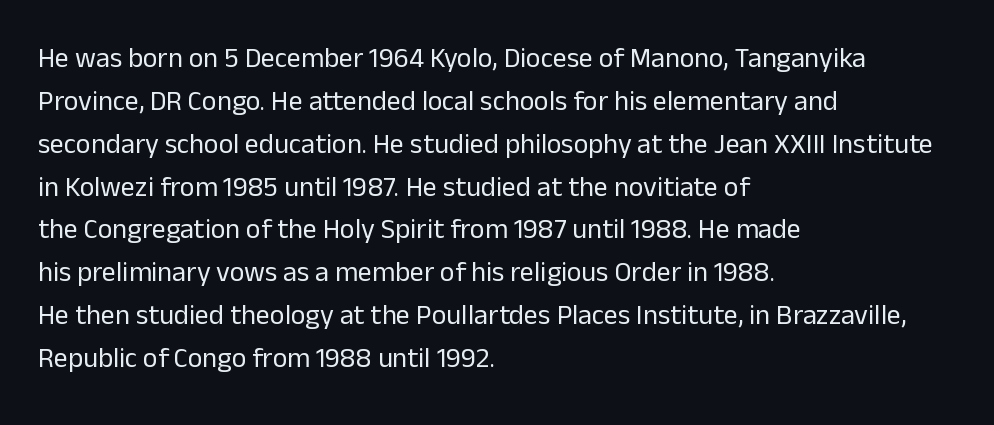
{"serif": "no", "italic": "no", "bold": "no", "weight": "regular", "width": "normal", "stroke_contrast": "low", "x_height": "medium", "monospaced": "no", "underline": "no", "align": "left", "line_spacing": "normal", "line_spacing_ratio": 1.53, "letter_spacing": "normal", "letter_spacing_em": 0.0, "glyph_px": 28}
